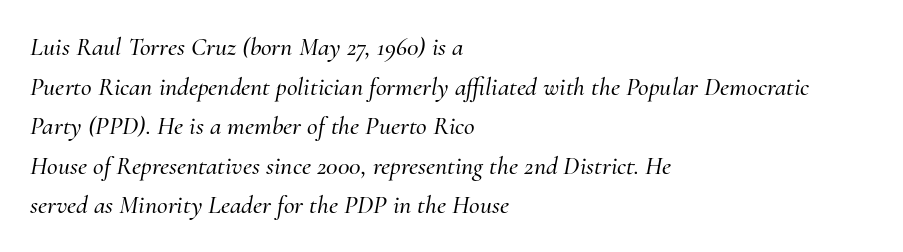
Glyph-to-glyph distance matches everyday printed text. Notice how the stems are inclined rather than vertical — that's the hallmark of italics. Honestly, the row spacing looks completely unremarkable. Bare-footed words on every line. Leftover space on each line is placed entirely after the last word.
